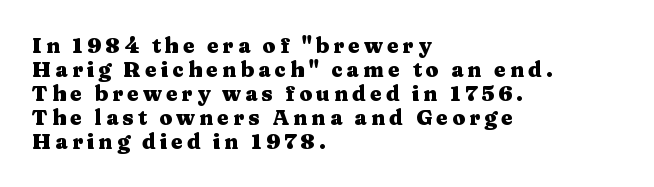
Each new line begins almost immediately beneath the previous one. Decoration check: the copy has no underline. The typesetting leans heavy: a genuine bold. A student would call this left alignment; a typographer would say flush left, rag right. Characters remain perfectly vertical along every line.
